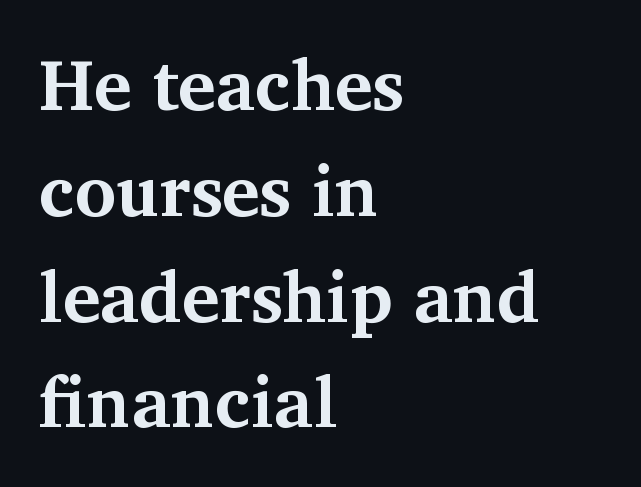
Spacing verdict: proportional, widths tailored to each character. You can tell it's not italic because the verticals are truly vertical. The strip under each line holds only bare page. These lines keep a tight, regular rhythm from letter to letter. A classic flush-left, rag-right setting is used for this passage. The passage shown is typeset with a serif family.
